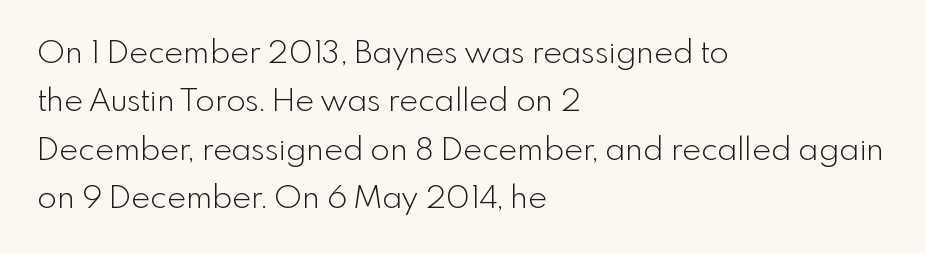
Q: Is the text bold? A: No.
Q: Is the text italic (slanted)? A: No, it is upright.
Q: Is the typeface a serif or a sans-serif typeface? A: Sans-serif.
Q: Is the text underlined? A: No.
Q: How is the paragraph aligned? A: Left-aligned.
Q: Is the spacing between letters normal or unusually wide? A: Normal.
Q: Is the spacing between lines tight, normal or loose? A: Normal.
Q: Width (condensed, normal, or wide)? A: Normal.
Q: x-height? A: Small.
Q: Monospaced? A: No.
